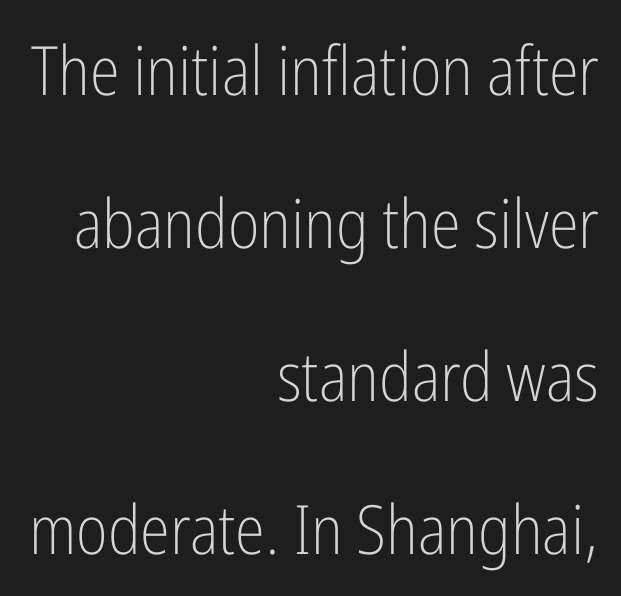
The image shows 68 px light, condensed sans-serif type, upright; set right-aligned, loose line spacing (2.25x), normal letter spacing, not underlined; low stroke contrast and a medium x-height.
